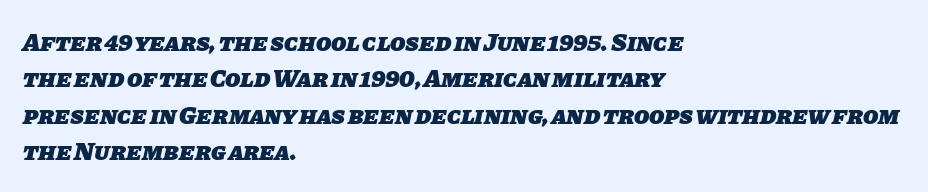
Q: Is the text bold? A: Yes.
Q: Is the text underlined? A: No.
Q: How is the paragraph aligned? A: Left-aligned.
Q: Is the spacing between letters normal or unusually wide? A: Normal.
Q: Is the spacing between lines tight, normal or loose? A: Normal.
